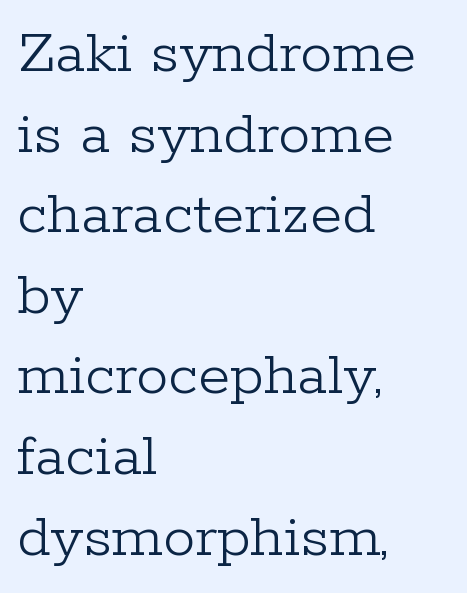
The image shows 65 px light serif type, upright; set left-aligned, line spacing 1.24x, normal letter spacing, not underlined; low stroke contrast and a medium x-height.
